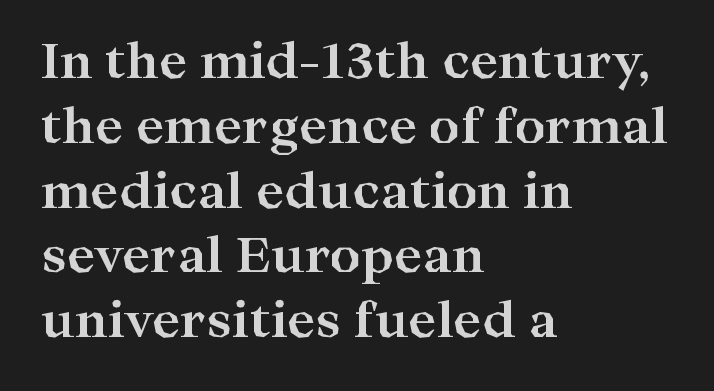
Looks like regular typesetting: each glyph gets only the width it needs. In terms of weight, the rendering is a true, heavy bold. Clear beneath every line of the passage. This block has exactly the height ordinary leading produces. A typesetter would call this zero additional tracking. Stroke terminals: seriffed.
